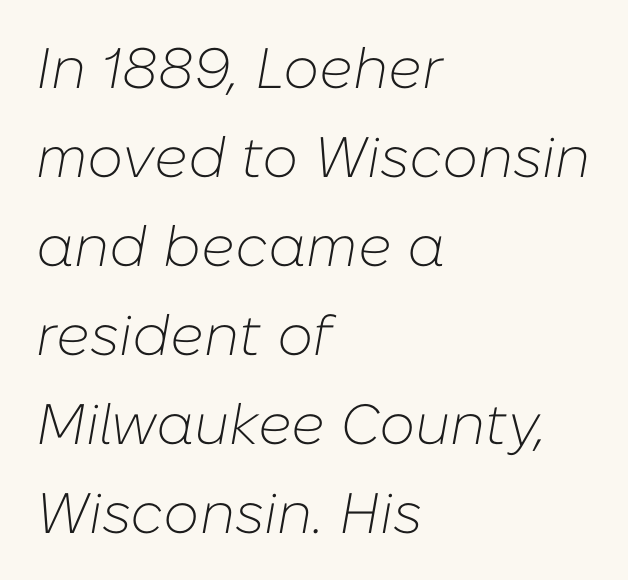
Short note: letters normally spaced. The passage shown is typed in a proportional face where columns would drift. The letters are slanted; this is an italic face. This rendering features lettering with no underline.
